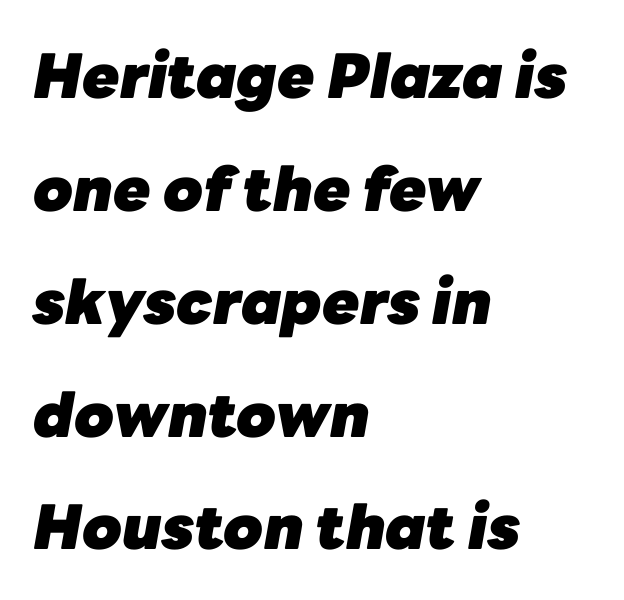
Q: Is the text bold? A: Yes.
Q: Is the text italic (slanted)? A: Yes, it leans right by about 10 degrees.
Q: Is the text underlined? A: No.
Q: How is the paragraph aligned? A: Left-aligned.
Q: Is the spacing between letters normal or unusually wide? A: Normal.
Q: Width (condensed, normal, or wide)? A: Normal.
Q: Stroke contrast? A: Low.
Q: x-height? A: Medium.
Q: Monospaced? A: No.
